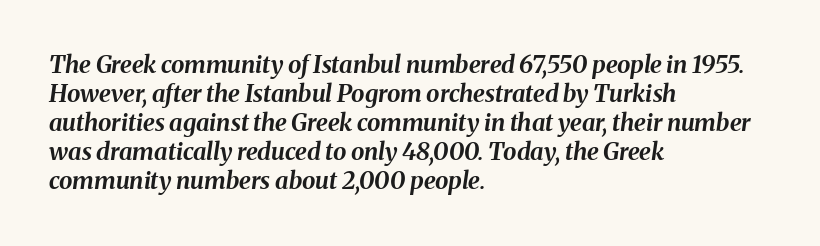
Q: Is the text bold? A: Yes.
Q: Is the text italic (slanted)? A: Yes, it leans right by about 8 degrees.
Q: Is the text underlined? A: No.
Q: How is the paragraph aligned? A: Left-aligned.
Q: Is the spacing between letters normal or unusually wide? A: Normal.
